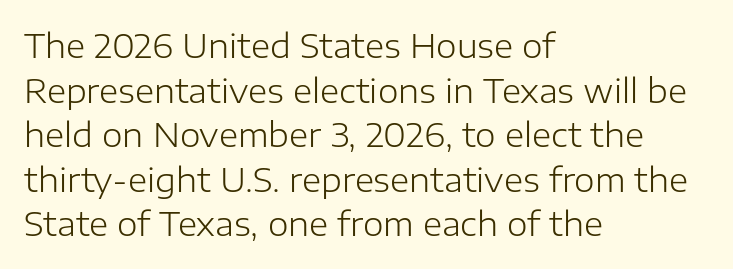
{"serif": "no", "italic": "no", "bold": "no", "weight": "light", "width": "normal", "stroke_contrast": "low", "x_height": "medium", "monospaced": "no", "underline": "no", "align": "left", "line_spacing": "normal", "line_spacing_ratio": 1.35, "letter_spacing": "normal", "letter_spacing_em": 0.0, "glyph_px": 33}
